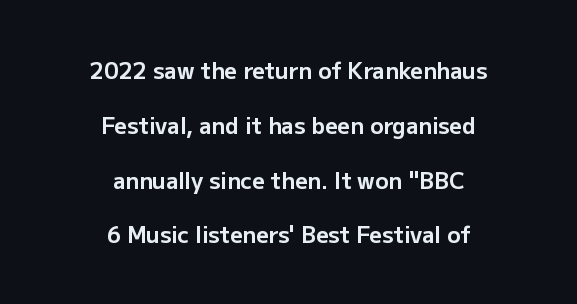
The image shows 22 px bold type, upright; set centered, loose line spacing (2.49x), normal letter spacing, not underlined.
